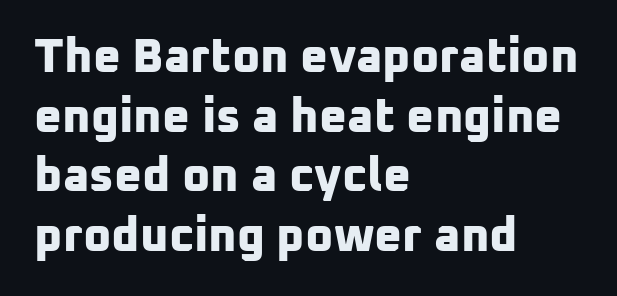
Q: Is the text bold? A: Yes.
Q: Is the typeface a serif or a sans-serif typeface? A: Sans-serif.
Q: Is the text underlined? A: No.
Q: How is the paragraph aligned? A: Left-aligned.
Q: Is the spacing between letters normal or unusually wide? A: Normal.
Q: Width (condensed, normal, or wide)? A: Normal.
Q: Stroke contrast? A: Low.
Q: x-height? A: Medium.
Q: Monospaced? A: No.
